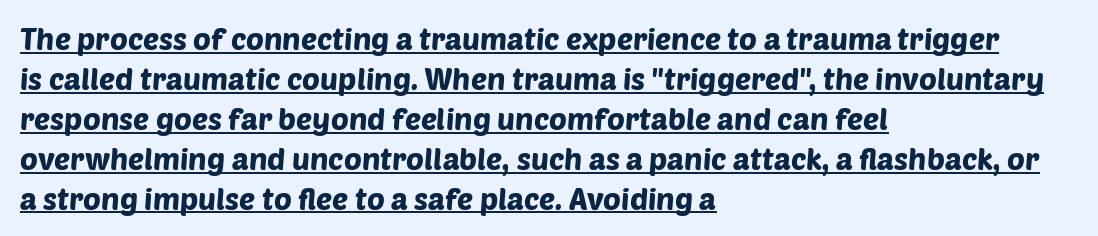
The passage is arranged the way most books set body copy — flush left. Tracking here is standard; glyphs follow each other at the usual distance. No feet cap the strokes, marking this as sans-serif type. Every word sits above its own underline. Note the varied advance widths — an 'i' is clearly narrower than an 'm'.
